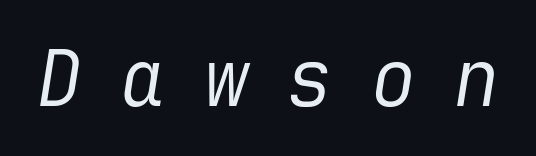
Q: Is the text bold? A: No.
Q: Is the text italic (slanted)? A: Yes, it leans right by about 9 degrees.
Q: Is the text underlined? A: No.
Q: Is the spacing between letters normal or unusually wide? A: Unusually wide.
Q: Width (condensed, normal, or wide)? A: Normal.
Q: Stroke contrast? A: Low.
Q: x-height? A: Medium.
